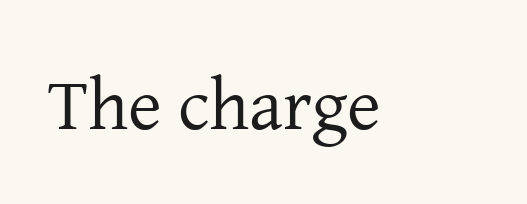
{"serif": "yes", "italic": "no", "bold": "no", "weight": "regular", "width": "normal", "stroke_contrast": "low", "x_height": "medium", "monospaced": "no", "underline": "no", "letter_spacing": "normal", "letter_spacing_em": 0.0, "glyph_px": 73}
